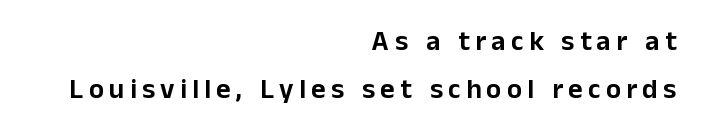
{"serif": "no", "italic": "no", "width": "normal", "stroke_contrast": "low", "x_height": "medium", "monospaced": "no", "underline": "no", "align": "right", "line_spacing": "normal", "line_spacing_ratio": 1.7, "glyph_px": 28}
